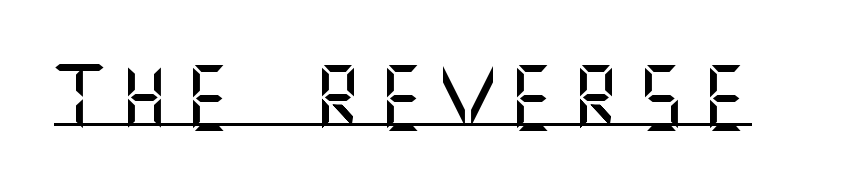
{"serif": "no", "italic": "no", "width": "normal", "stroke_contrast": "medium", "x_height": "large", "underline": "yes", "letter_spacing": "wide", "letter_spacing_em": 0.21, "glyph_px": 64}
